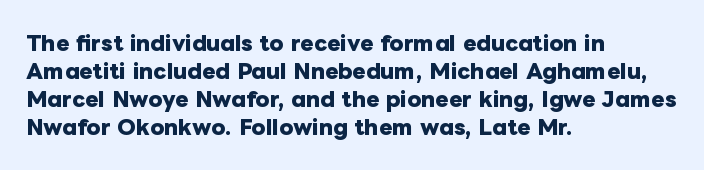
The image shows 20 px bold type, upright; set left-aligned, normal line spacing (1.4x), normal letter spacing, not underlined.
